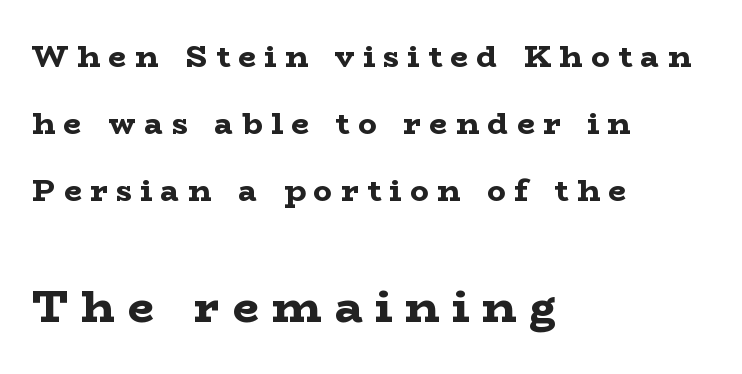
{"serif": "yes", "italic": "no", "bold": "yes", "weight": "bold", "width": "wide", "stroke_contrast": "low", "x_height": "medium", "monospaced": "no", "underline": "no", "align": "left", "line_spacing": "loose", "line_spacing_ratio": 2.16, "letter_spacing": "wide", "letter_spacing_em": 0.28, "larger_block": "second", "size_ratio": 1.48, "glyph_px": 46}
